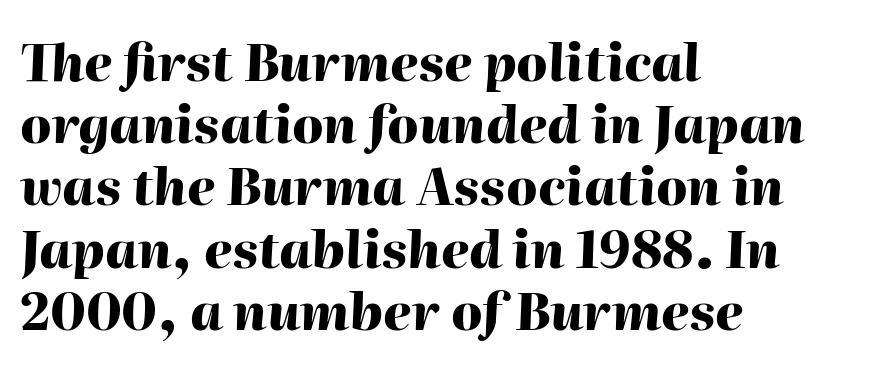
{"italic": "yes", "lean": "right", "slant_degrees": 2, "bold": "yes", "weight": "heavy", "width": "normal", "stroke_contrast": "high", "x_height": "medium", "monospaced": "no", "underline": "no", "align": "left", "line_spacing_ratio": 1.22, "letter_spacing": "normal", "letter_spacing_em": 0.0, "glyph_px": 51}
